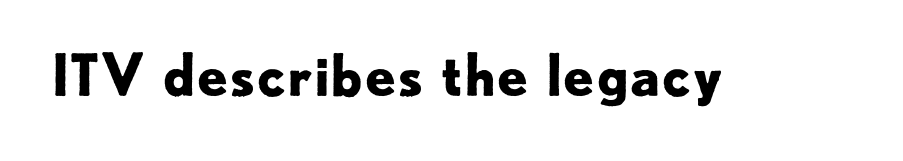
The image shows 56 px bold sans-serif type, upright; set normal letter spacing, not underlined; low stroke contrast and a small x-height.
